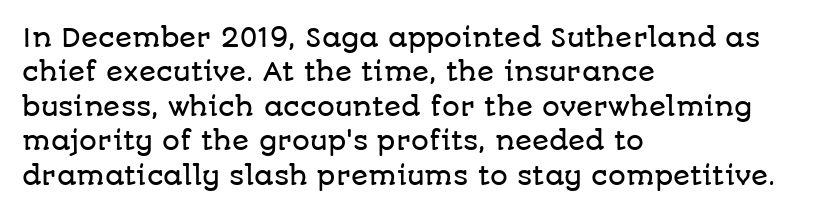
Q: Is the text italic (slanted)? A: No, it is upright.
Q: Is the text underlined? A: No.
Q: How is the paragraph aligned? A: Left-aligned.
Q: Is the spacing between letters normal or unusually wide? A: Normal.
Q: Is the spacing between lines tight, normal or loose? A: Normal.
